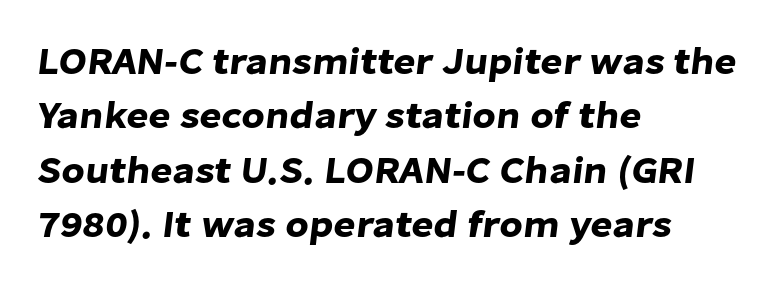
Q: Is the typeface a serif or a sans-serif typeface? A: Sans-serif.
Q: Is the text underlined? A: No.
Q: How is the paragraph aligned? A: Left-aligned.
Q: Is the spacing between letters normal or unusually wide? A: Normal.
Q: Is the spacing between lines tight, normal or loose? A: Normal.
Q: Width (condensed, normal, or wide)? A: Normal.
Q: Stroke contrast? A: Low.
Q: x-height? A: Medium.
Q: Monospaced? A: No.
